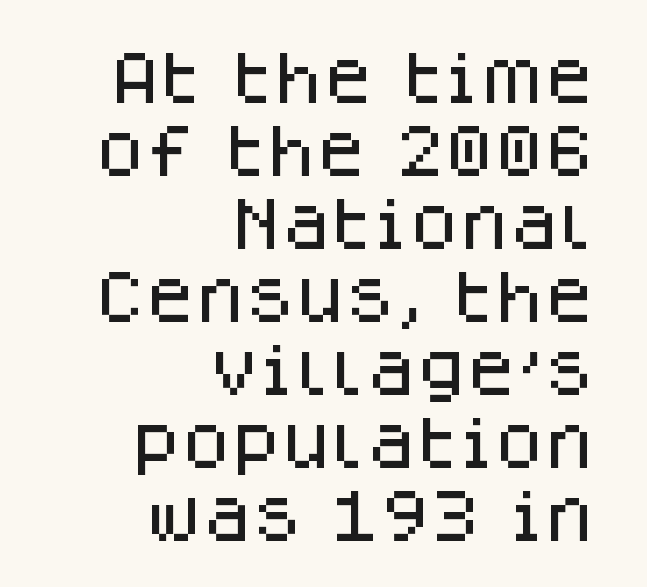
{"serif": "no", "italic": "no", "width": "normal", "stroke_contrast": "low", "x_height": "large", "monospaced": "no", "underline": "no", "align": "right", "line_spacing": "normal", "line_spacing_ratio": 1.28, "letter_spacing": "normal", "letter_spacing_em": 0.0, "glyph_px": 57}
